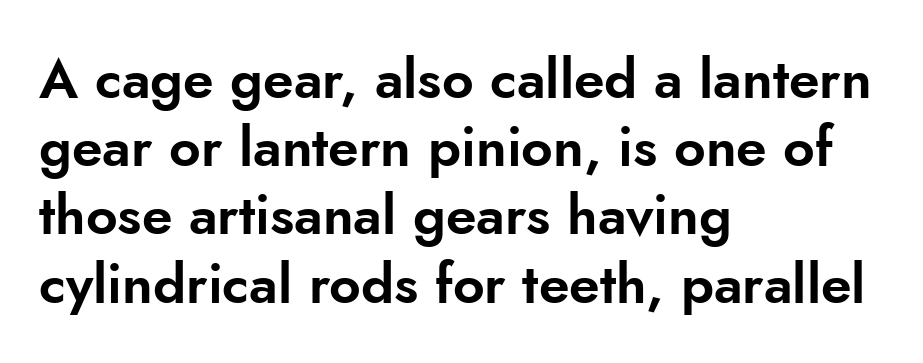
The image shows 55 px sans-serif type, upright; set left-aligned, line spacing 1.24x, normal letter spacing, not underlined; low stroke contrast and a small x-height.
